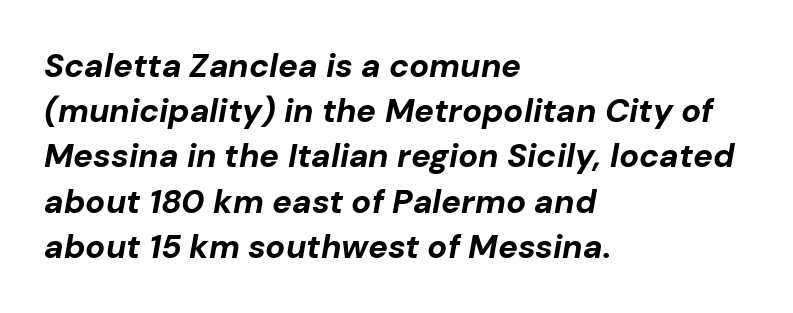
The image shows 33 px bold type, italic (leaning right); set left-aligned, normal line spacing (1.37x), normal letter spacing, not underlined; low stroke contrast and a medium x-height.
